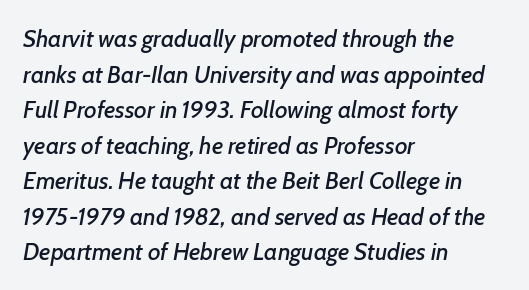
Q: Is the text italic (slanted)? A: Yes, it leans right by about 7 degrees.
Q: Is the text underlined? A: No.
Q: How is the paragraph aligned? A: Left-aligned.
Q: Is the spacing between letters normal or unusually wide? A: Normal.
Q: Is the spacing between lines tight, normal or loose? A: Normal.
